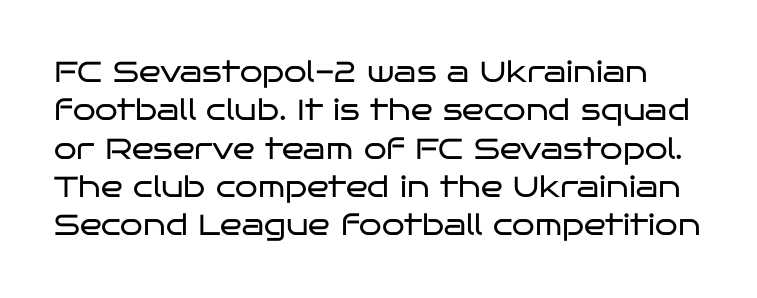
{"serif": "no", "italic": "no", "bold": "no", "weight": "regular", "width": "wide", "stroke_contrast": "low", "x_height": "large", "monospaced": "no", "underline": "no", "line_spacing": "normal", "line_spacing_ratio": 1.32, "letter_spacing": "normal", "letter_spacing_em": 0.0, "glyph_px": 29}
